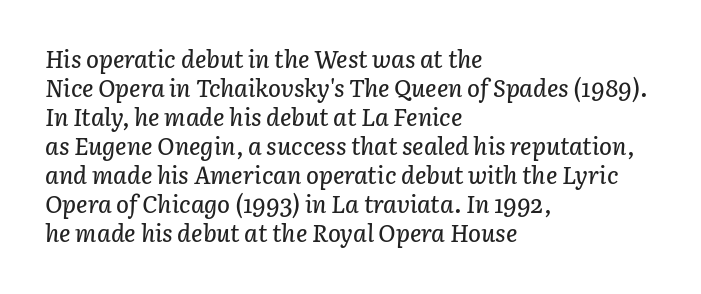
{"italic": "yes", "lean": "right", "slant_degrees": 3, "underline": "no", "align": "left", "line_spacing_ratio": 1.21, "letter_spacing": "normal", "letter_spacing_em": 0.0, "glyph_px": 24}
